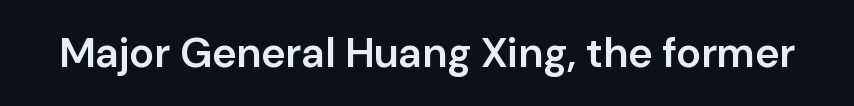
The image shows 42 px semibold sans-serif type, upright; set normal letter spacing, not underlined; low stroke contrast and a medium x-height.
